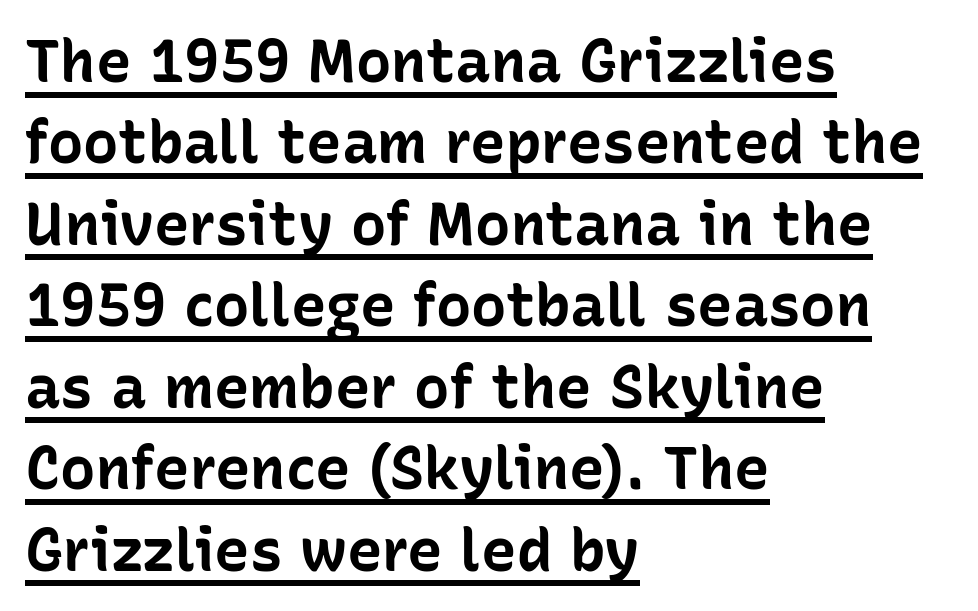
{"serif": "no", "italic": "no", "bold": "yes", "weight": "bold", "width": "normal", "stroke_contrast": "low", "x_height": "medium", "monospaced": "no", "underline": "yes", "align": "left", "line_spacing": "normal", "line_spacing_ratio": 1.38, "letter_spacing": "normal", "letter_spacing_em": 0.0, "glyph_px": 59}
